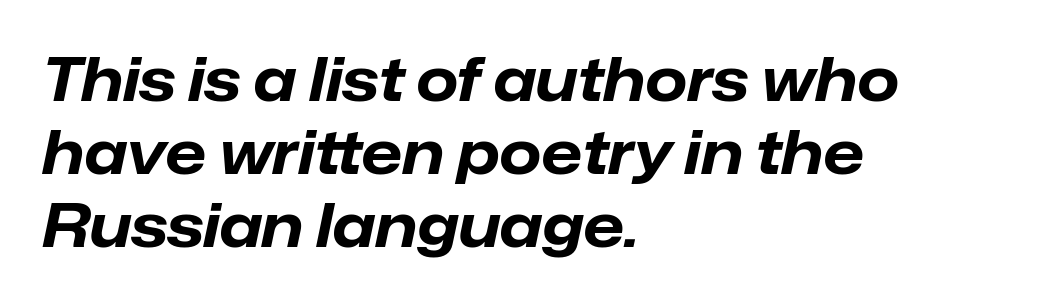
What stands out about the letter spacing? Nothing — it is the standard amount. The paragraph has a hard left edge and a soft right edge. The rendering uses natural spacing where letterforms have individual widths. Anything drawn beneath the words? Only blank space. There's an unmistakable incline to the writing here.
